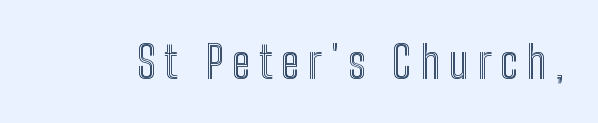
{"italic": "no", "width": "condensed", "x_height": "medium", "monospaced": "no", "underline": "no", "letter_spacing": "wide", "letter_spacing_em": 0.2, "glyph_px": 45}
